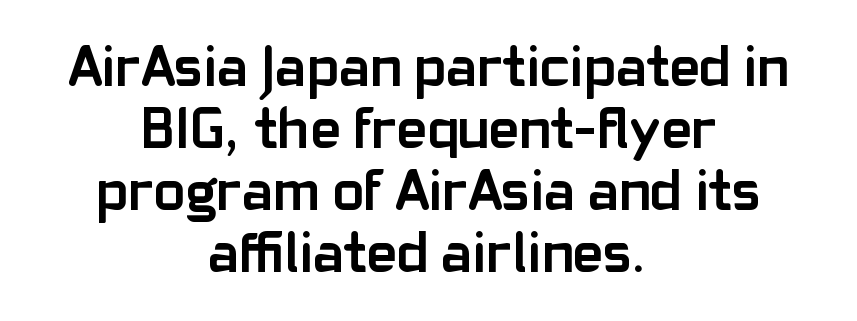
The image shows 58 px semibold sans-serif type, upright; set centered, tight line spacing (1.07x), normal letter spacing, not underlined; low stroke contrast and a medium x-height.
